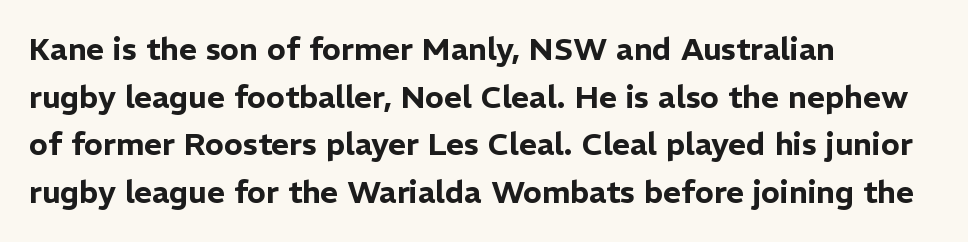
Designer's note — italics off, roman on. Glance below the letters and you will spot only blank space. The tracking reads as untouched default to a designer's eye. These lines are rendered in a variable-pitch font.
